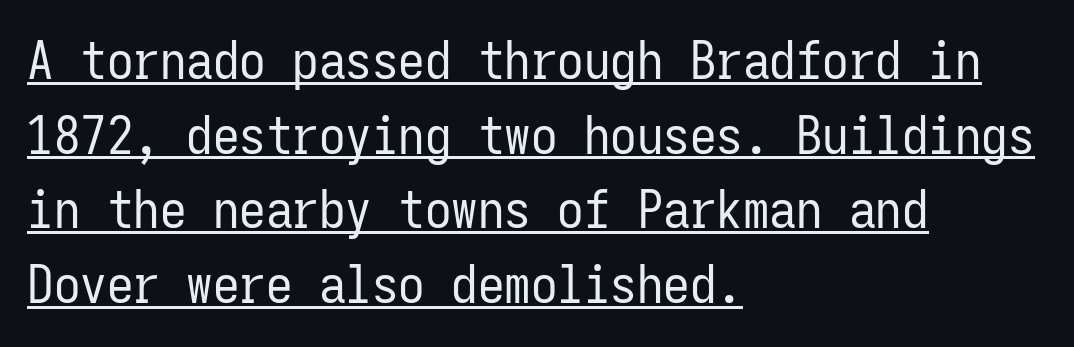
Q: Is the text bold? A: No.
Q: Is the text italic (slanted)? A: No, it is upright.
Q: Is the typeface a serif or a sans-serif typeface? A: Sans-serif.
Q: Is the text underlined? A: Yes.
Q: How is the paragraph aligned? A: Left-aligned.
Q: Is the spacing between letters normal or unusually wide? A: Normal.
Q: Is the spacing between lines tight, normal or loose? A: Normal.
Q: Width (condensed, normal, or wide)? A: Condensed.
Q: Stroke contrast? A: Low.
Q: x-height? A: Medium.
Q: Monospaced? A: Yes.
